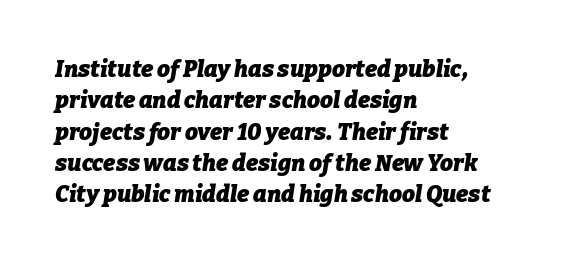
{"italic": "yes", "lean": "right", "slant_degrees": 9, "bold": "yes", "underline": "no", "align": "left", "line_spacing": "normal", "line_spacing_ratio": 1.36, "letter_spacing": "normal", "letter_spacing_em": 0.0, "glyph_px": 23}
